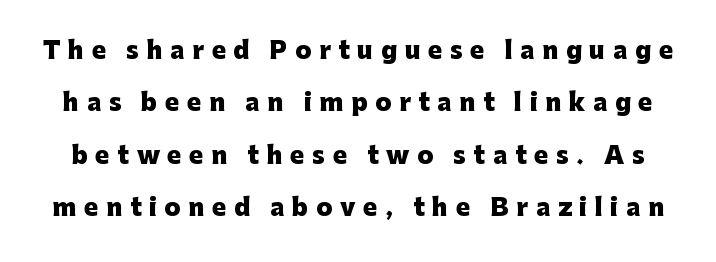
The image shows 24 px bold type, upright; set loose line spacing (2.18x), unusually wide letter spacing (+0.31 em), not underlined.
